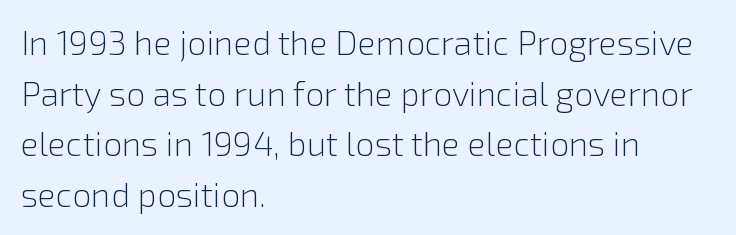
The image shows 34 px light sans-serif type, upright; set left-aligned, normal line spacing (1.49x), normal letter spacing, not underlined; low stroke contrast and a medium x-height.
